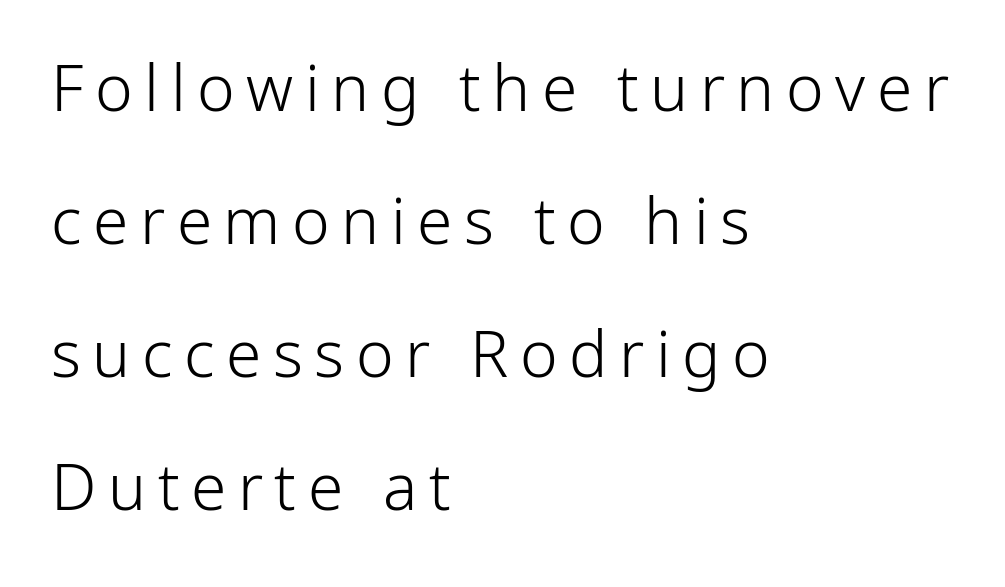
Q: Is the text bold? A: No.
Q: Is the text italic (slanted)? A: No, it is upright.
Q: Is the typeface a serif or a sans-serif typeface? A: Sans-serif.
Q: Is the text underlined? A: No.
Q: How is the paragraph aligned? A: Left-aligned.
Q: Is the spacing between lines tight, normal or loose? A: Loose.
Q: Width (condensed, normal, or wide)? A: Normal.
Q: Stroke contrast? A: Low.
Q: x-height? A: Medium.
Q: Monospaced? A: No.
